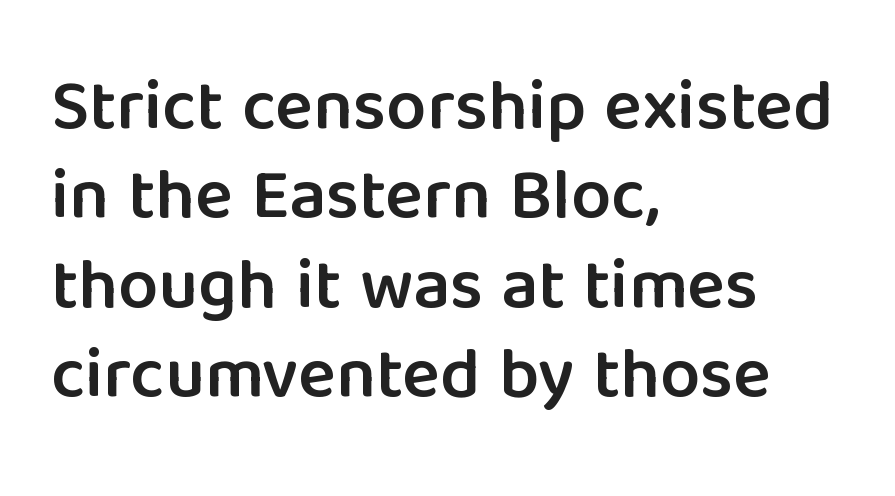
A bit beefed up — I'd call it semibold rather than bold. In terms of posture, this sample is upright. To sum up the face: it is a sans, with no serifs. What's the leading like? Ordinary, nothing unusual. Characters follow at the spacing the type designer built in.
